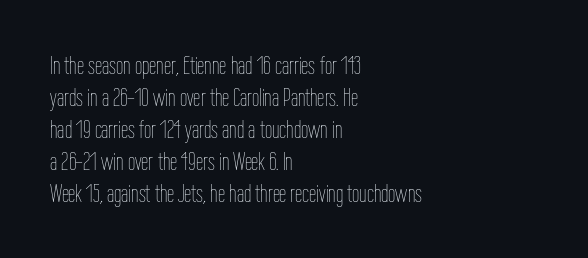
{"italic": "no", "bold": "no", "underline": "no", "align": "left", "line_spacing_ratio": 1.23, "letter_spacing": "normal", "letter_spacing_em": 0.0, "glyph_px": 26}
